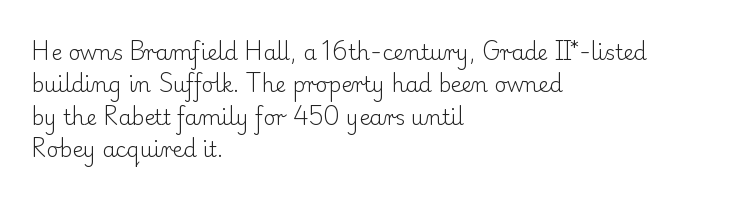
Q: Is the text bold? A: No.
Q: Is the text italic (slanted)? A: No, it is upright.
Q: Is the text underlined? A: No.
Q: How is the paragraph aligned? A: Left-aligned.
Q: Is the spacing between letters normal or unusually wide? A: Normal.
Q: Is the spacing between lines tight, normal or loose? A: Normal.
